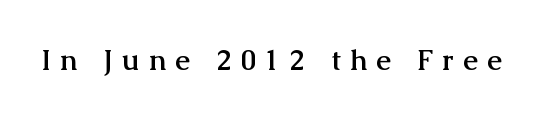
{"serif": "yes", "italic": "no", "bold": "yes", "weight": "semibold", "width": "normal", "stroke_contrast": "medium", "x_height": "medium", "monospaced": "no", "underline": "no", "letter_spacing": "wide", "letter_spacing_em": 0.32, "glyph_px": 29}
